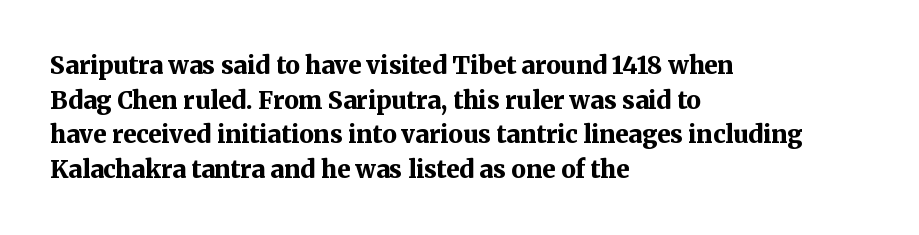
Rule under the text: the space is simply empty. Nothing unusual about the tracking: characters are spaced as the font intends. Leading: standard. This sample uses an upright cut, with every glyph sitting square on the baseline. Set as a true bold cut, around the 700 mark. Line beginnings align vertically; line endings do not.
